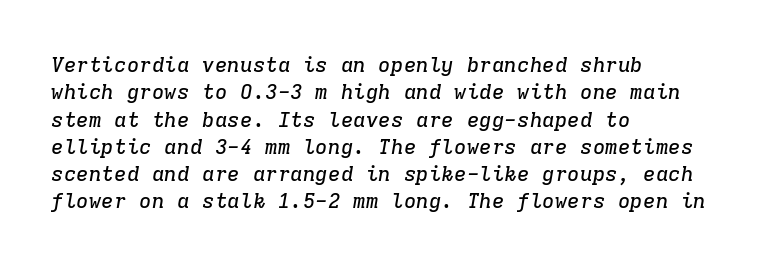
{"italic": "yes", "lean": "right", "slant_degrees": 9, "underline": "no", "align": "left", "line_spacing": "normal", "line_spacing_ratio": 1.3, "letter_spacing": "normal", "letter_spacing_em": 0.0, "glyph_px": 21}
